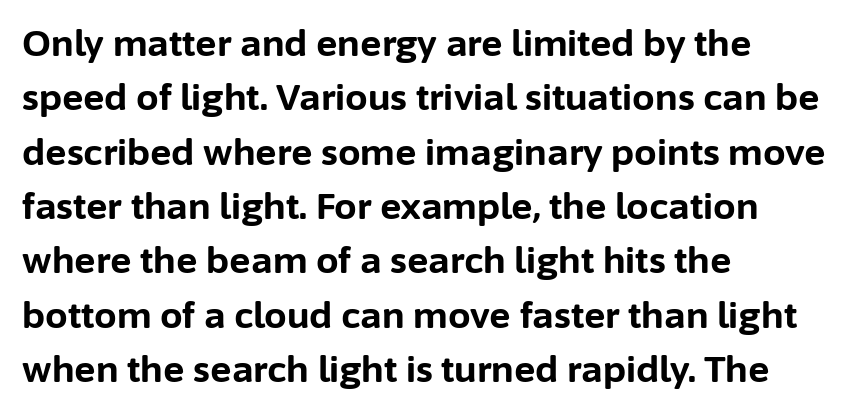
Nope, no serifs anywhere on these letters. Descenders hang freely into open space. The face used here is proportionally spaced, like ordinary book or web type. Compared with a centered layout, this one pins lines to the left instead. Vertically, the passage feels balanced, rows spaced as you'd expect.
